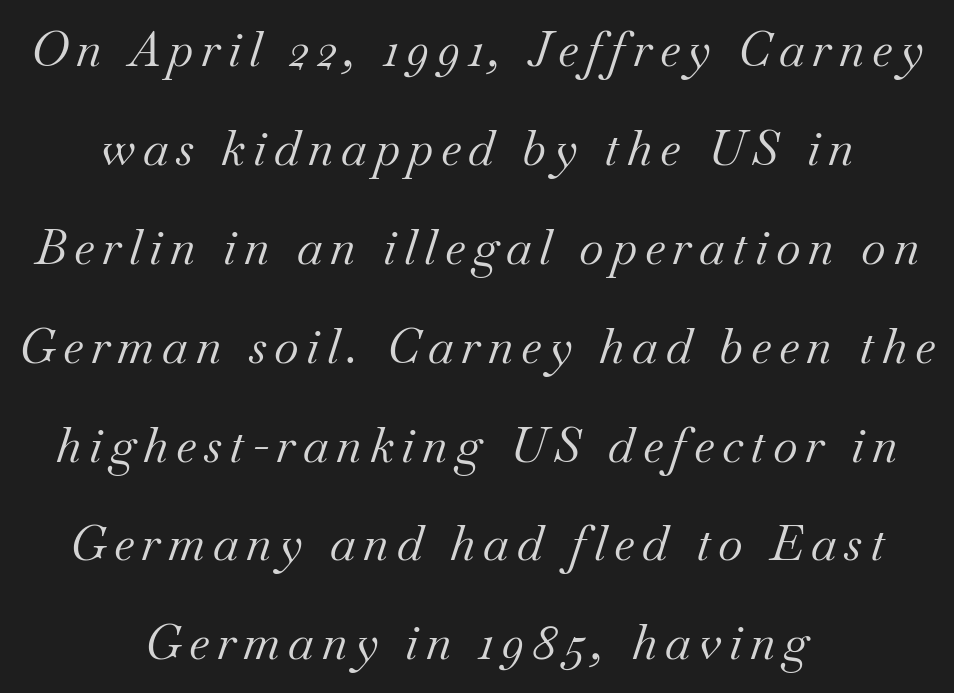
This sample trades compactness for vertical openness between lines. Stem width sits at or under what a default text font uses. Look at the bottom of the vertical strokes: they flare into serifs here. Glance below the letters and you will spot only blank space.
